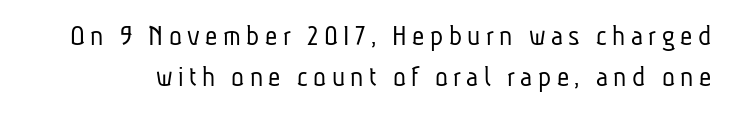
Q: Is the text bold? A: No.
Q: Is the typeface a serif or a sans-serif typeface? A: Sans-serif.
Q: Is the text underlined? A: No.
Q: Is the spacing between lines tight, normal or loose? A: Normal.
Q: Width (condensed, normal, or wide)? A: Condensed.
Q: Stroke contrast? A: Low.
Q: x-height? A: Medium.
Q: Monospaced? A: No.
